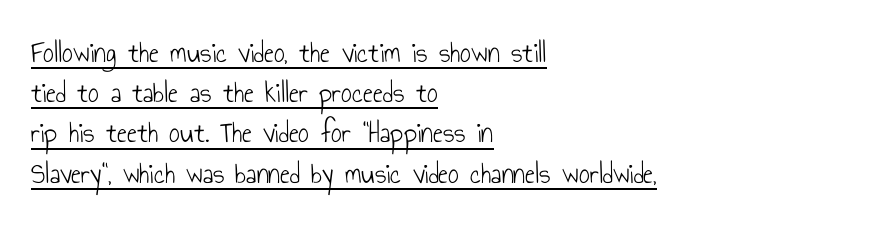
Q: Is the text bold? A: No.
Q: Is the text italic (slanted)? A: No, it is upright.
Q: Is the typeface a serif or a sans-serif typeface? A: Sans-serif.
Q: Is the text underlined? A: Yes.
Q: How is the paragraph aligned? A: Left-aligned.
Q: Is the spacing between letters normal or unusually wide? A: Normal.
Q: Is the spacing between lines tight, normal or loose? A: Normal.
Q: Width (condensed, normal, or wide)? A: Condensed.
Q: Stroke contrast? A: Low.
Q: x-height? A: Small.
Q: Monospaced? A: No.
